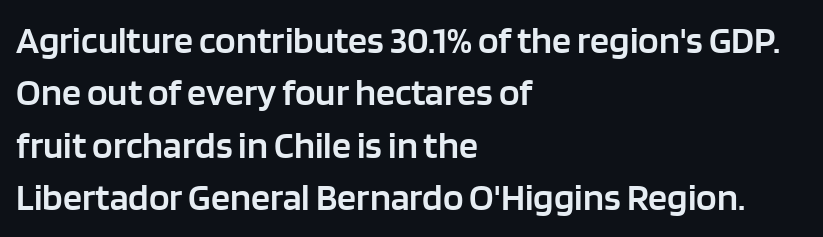
Q: Is the text bold? A: Semi-bold.
Q: Is the text italic (slanted)? A: No, it is upright.
Q: Is the typeface a serif or a sans-serif typeface? A: Sans-serif.
Q: Is the text underlined? A: No.
Q: How is the paragraph aligned? A: Left-aligned.
Q: Is the spacing between letters normal or unusually wide? A: Normal.
Q: Is the spacing between lines tight, normal or loose? A: Normal.
Q: Width (condensed, normal, or wide)? A: Normal.
Q: Stroke contrast? A: Low.
Q: x-height? A: Large.
Q: Monospaced? A: No.
